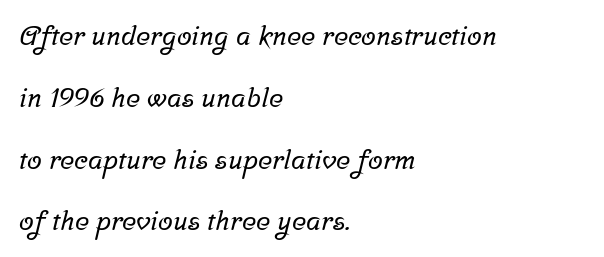
{"underline": "no", "align": "left", "line_spacing": "loose", "line_spacing_ratio": 2.29, "letter_spacing": "normal", "letter_spacing_em": 0.0, "glyph_px": 27}
